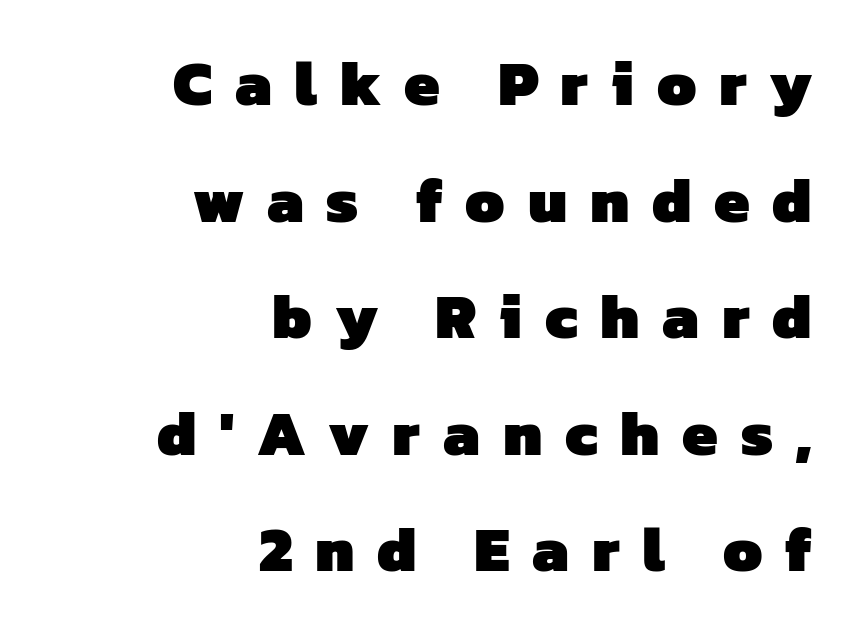
The image shows 63 px heavy sans-serif type; set right-aligned, line spacing 1.85x, unusually wide letter spacing (+0.36 em), not underlined; low stroke contrast and a medium x-height.
